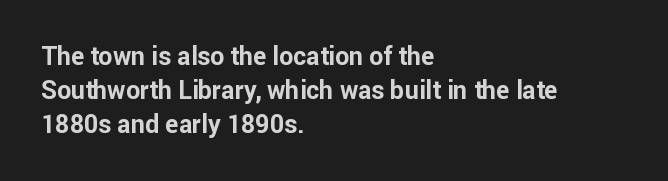
Just letters on the line, the space beneath them empty. No italicization has been applied; the sample stays upright. The rows are spaced the way most documents space them. The glyphs have the mass of a bold cut. Look at the tracking — it's just the regular setting, nothing added. Each line starts at the same left margin while the right side varies.
